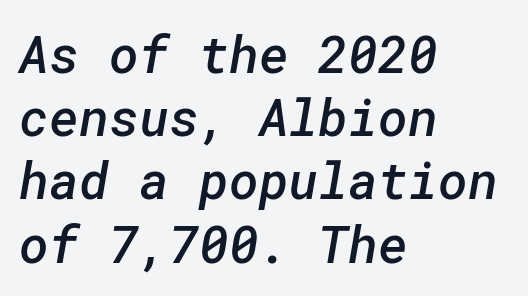
Q: Is the text bold? A: Semi-bold.
Q: Is the typeface a serif or a sans-serif typeface? A: Sans-serif.
Q: Is the text underlined? A: No.
Q: How is the paragraph aligned? A: Left-aligned.
Q: Is the spacing between letters normal or unusually wide? A: Normal.
Q: Width (condensed, normal, or wide)? A: Normal.
Q: Stroke contrast? A: Low.
Q: x-height? A: Medium.
